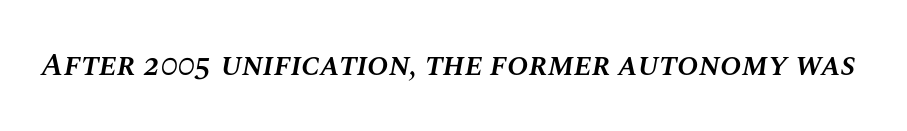
{"italic": "yes", "lean": "right", "slant_degrees": 10, "bold": "semi", "weight": "semibold", "width": "normal", "stroke_contrast": "medium", "x_height": "large", "monospaced": "no", "underline": "no", "letter_spacing": "normal", "letter_spacing_em": 0.0, "glyph_px": 32}
